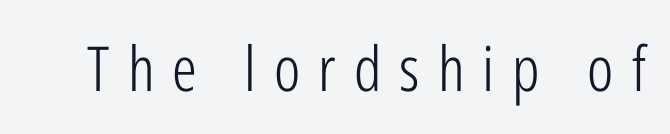
Q: Is the text bold? A: No.
Q: Is the text italic (slanted)? A: No, it is upright.
Q: Is the typeface a serif or a sans-serif typeface? A: Sans-serif.
Q: Is the text underlined? A: No.
Q: Is the spacing between letters normal or unusually wide? A: Unusually wide.
Q: Width (condensed, normal, or wide)? A: Condensed.
Q: Stroke contrast? A: Low.
Q: x-height? A: Medium.
Q: Monospaced? A: No.
